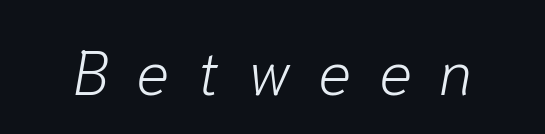
No letter is thick-stroked: the sample isn't bold. These lines are rendered in a variable-pitch font. In terms of posture, this sample is oblique. Bare-footed words on every line. The passage shown has open, widely tracked lettering throughout.
